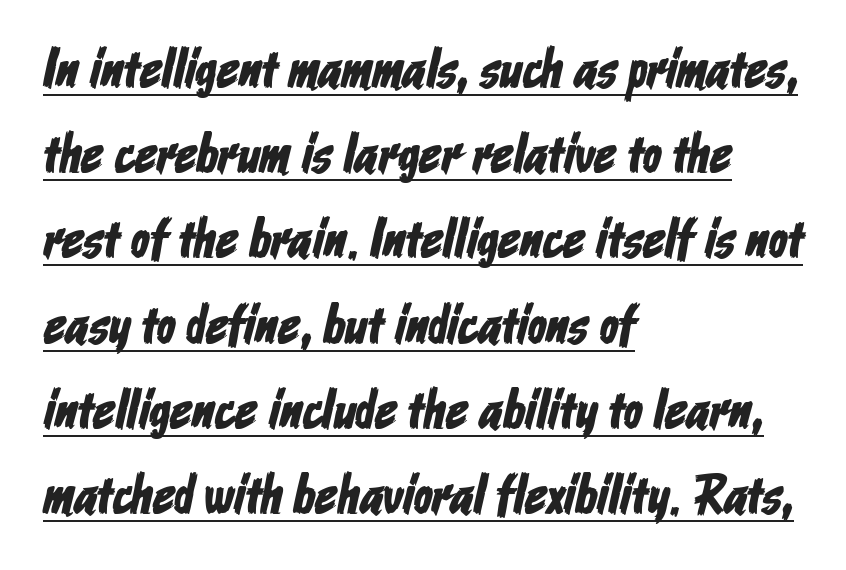
Q: Is the typeface a serif or a sans-serif typeface? A: Sans-serif.
Q: Is the text underlined? A: Yes.
Q: How is the paragraph aligned? A: Left-aligned.
Q: Is the spacing between letters normal or unusually wide? A: Normal.
Q: Is the spacing between lines tight, normal or loose? A: Normal.
Q: Width (condensed, normal, or wide)? A: Condensed.
Q: Stroke contrast? A: Low.
Q: x-height? A: Medium.
Q: Monospaced? A: No.
